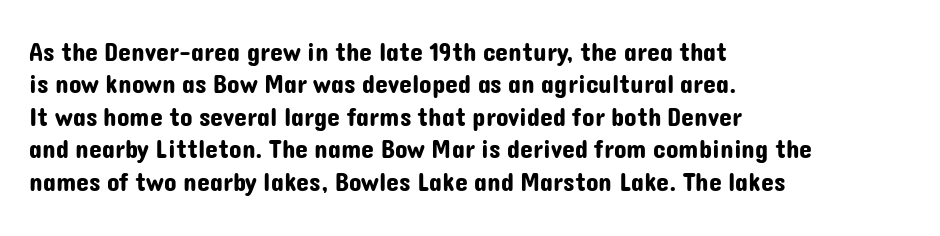
Q: Is the text italic (slanted)? A: No, it is upright.
Q: Is the text underlined? A: No.
Q: How is the paragraph aligned? A: Left-aligned.
Q: Is the spacing between letters normal or unusually wide? A: Normal.
Q: Is the spacing between lines tight, normal or loose? A: Normal.
